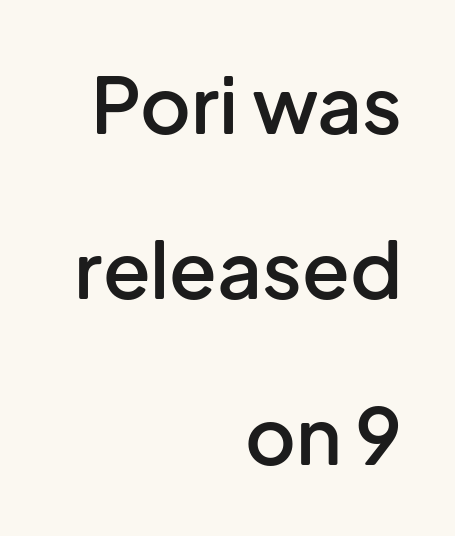
Q: Is the text bold? A: Semi-bold.
Q: Is the text italic (slanted)? A: No, it is upright.
Q: Is the typeface a serif or a sans-serif typeface? A: Sans-serif.
Q: Is the text underlined? A: No.
Q: How is the paragraph aligned? A: Right-aligned.
Q: Is the spacing between letters normal or unusually wide? A: Normal.
Q: Is the spacing between lines tight, normal or loose? A: Loose.
Q: Width (condensed, normal, or wide)? A: Normal.
Q: Stroke contrast? A: Low.
Q: x-height? A: Medium.
Q: Monospaced? A: No.
